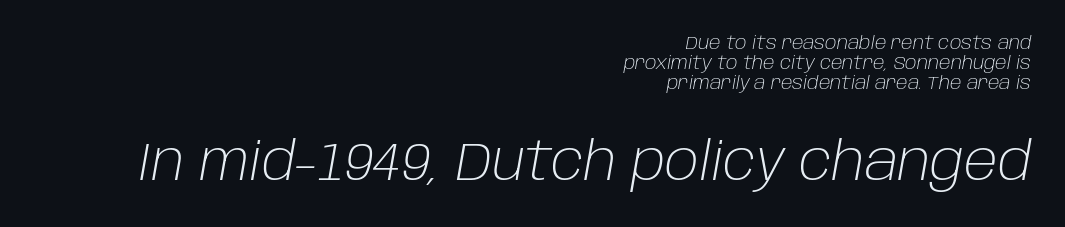
Q: Is the text bold? A: No.
Q: Is the text italic (slanted)? A: Yes, it leans right by about 10 degrees.
Q: Is the text underlined? A: No.
Q: How is the paragraph aligned? A: Right-aligned.
Q: Is the spacing between letters normal or unusually wide? A: Normal.
Q: Is the spacing between lines tight, normal or loose? A: Tight.
Q: Which block of text is set in a larger size, the first (top) or the second (bottom)? A: The second (bottom) one.
Q: Width (condensed, normal, or wide)? A: Normal.
Q: Stroke contrast? A: Low.
Q: x-height? A: Large.
Q: Monospaced? A: No.
